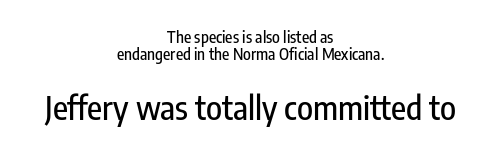
No feet cap the strokes, marking this as sans-serif type. Tracking value appears to be zero — textbook default spacing. The foot of each line stays bare and open. Is there much room between lines? No — they nearly touch.
